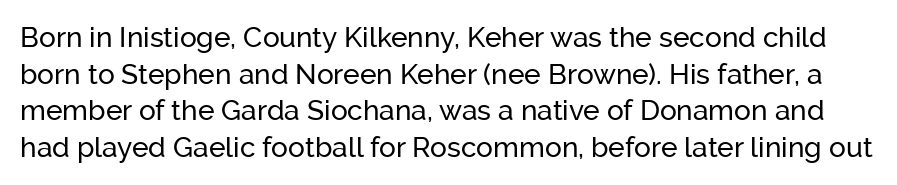
Descenders hang freely into open space. Character widths vary here, with narrow letters taking less room than wide ones. You can tell from the bare stems that sans-serif type was used. The specimen reads as upright at a glance.
